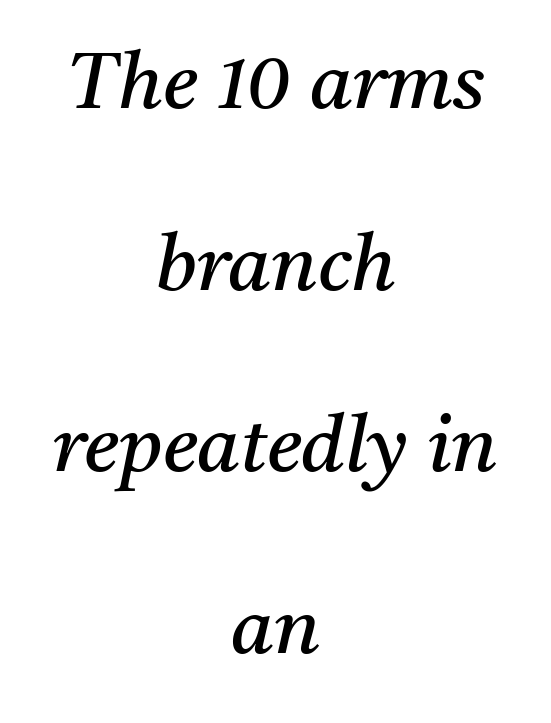
{"serif": "yes", "italic": "yes", "lean": "right", "slant_degrees": 11, "bold": "no", "weight": "regular", "width": "normal", "stroke_contrast": "medium", "x_height": "medium", "monospaced": "no", "underline": "no", "align": "center", "line_spacing": "loose", "line_spacing_ratio": 2.33, "letter_spacing": "normal", "letter_spacing_em": 0.0, "glyph_px": 78}
